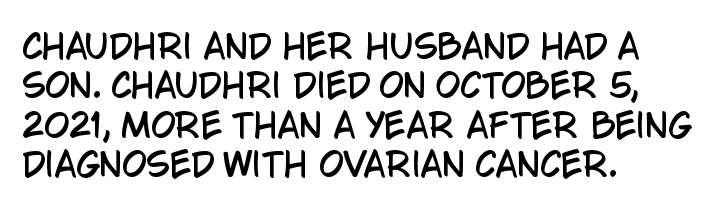
{"serif": "no", "italic": "no", "width": "condensed", "stroke_contrast": "low", "x_height": "large", "monospaced": "no", "underline": "no", "align": "left", "line_spacing_ratio": 1.23, "letter_spacing": "normal", "letter_spacing_em": 0.0, "glyph_px": 32}
